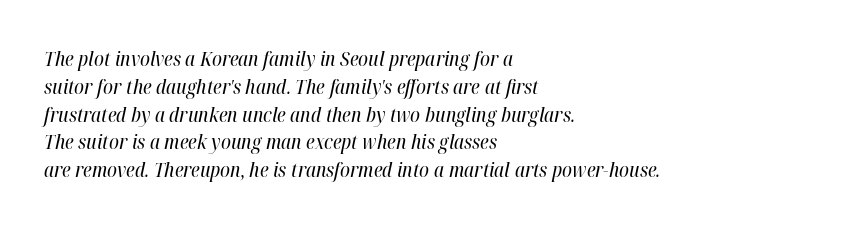
Compared with ordinary roman type, these characters are visibly tilted. The letters sit at their default tracking, neither squeezed nor spread. Stem width sits at or under what a default text font uses. These lines stack with their left ends in a neat column.
